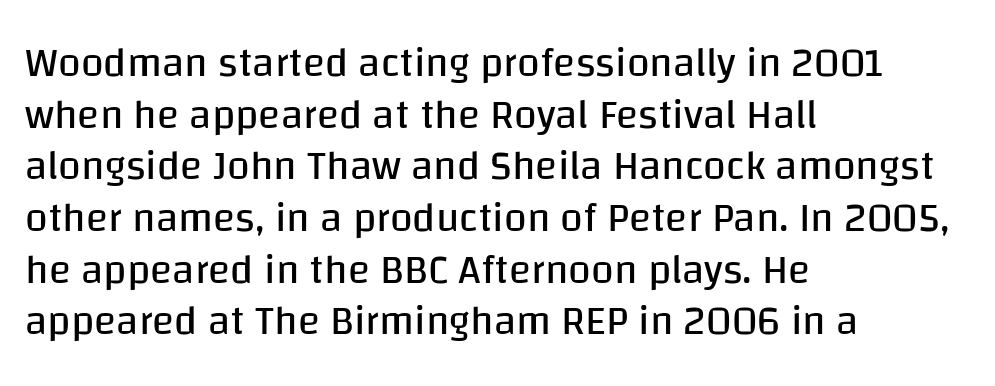
Is the block centered? No — it sits flush against the left margin. Is this a fixed-width face? No — the glyphs have proportional, varying widths. Upright lettering throughout. Descenders hang freely into open space.
